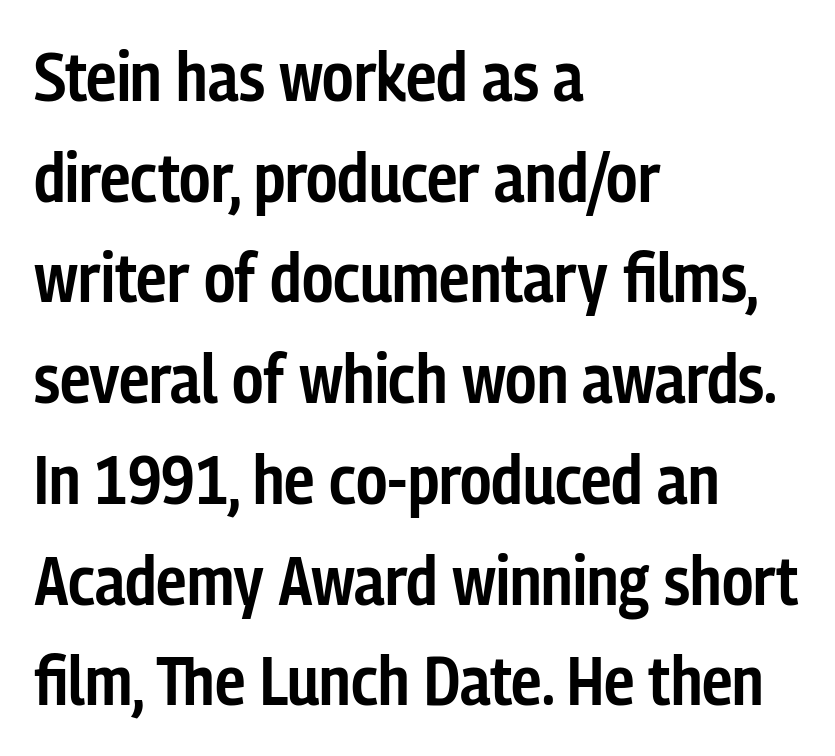
{"serif": "no", "italic": "no", "bold": "semi", "weight": "semibold", "width": "condensed", "stroke_contrast": "low", "x_height": "medium", "monospaced": "no", "underline": "no", "align": "left", "line_spacing": "normal", "line_spacing_ratio": 1.46, "letter_spacing": "normal", "letter_spacing_em": 0.0, "glyph_px": 69}
